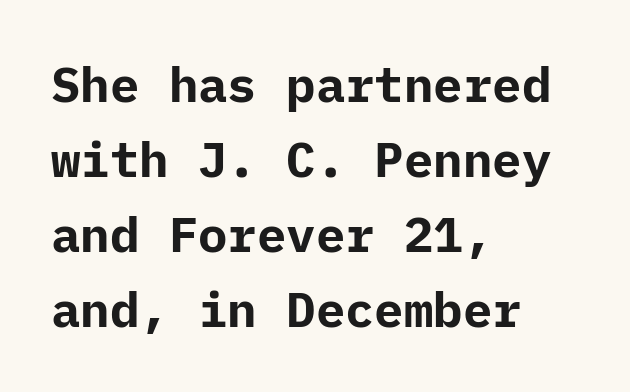
Italic? Not at all — the glyphs are vertical. A typesetter would label this face a sans. Underlining? Definitely not there. Where is the straight margin? On the left. Caption: bold face, heavy strokes.
